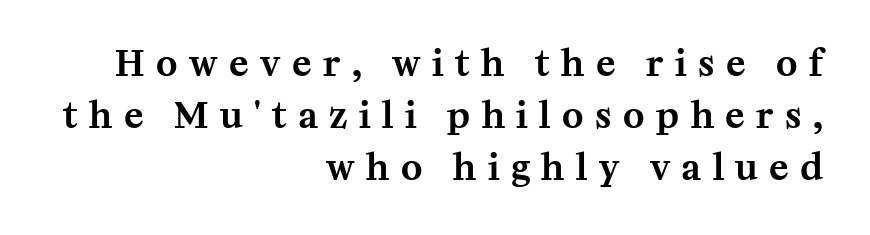
Q: Is the text italic (slanted)? A: No, it is upright.
Q: Is the typeface a serif or a sans-serif typeface? A: Serif.
Q: Is the text underlined? A: No.
Q: How is the paragraph aligned? A: Right-aligned.
Q: Is the spacing between letters normal or unusually wide? A: Unusually wide.
Q: Is the spacing between lines tight, normal or loose? A: Normal.
Q: Width (condensed, normal, or wide)? A: Normal.
Q: Stroke contrast? A: Medium.
Q: x-height? A: Medium.
Q: Monospaced? A: No.
